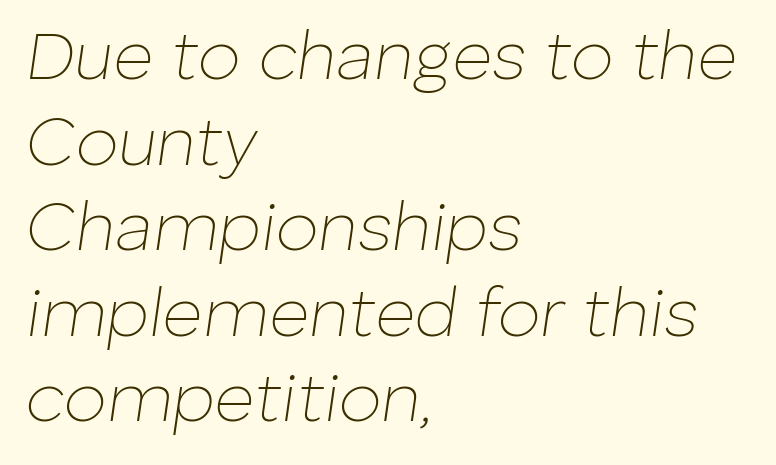
{"italic": "yes", "lean": "right", "slant_degrees": 8, "bold": "no", "weight": "thin", "width": "normal", "stroke_contrast": "low", "x_height": "medium", "monospaced": "no", "underline": "no", "align": "left", "line_spacing_ratio": 1.24, "letter_spacing": "normal", "letter_spacing_em": 0.0, "glyph_px": 69}
